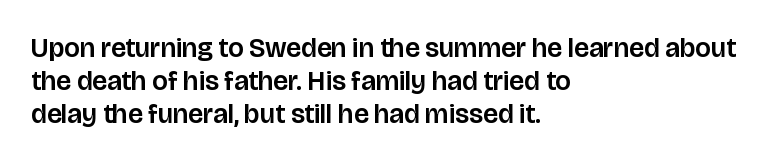
{"italic": "no", "underline": "no", "align": "left", "line_spacing_ratio": 1.22, "letter_spacing": "normal", "letter_spacing_em": 0.0, "glyph_px": 27}
